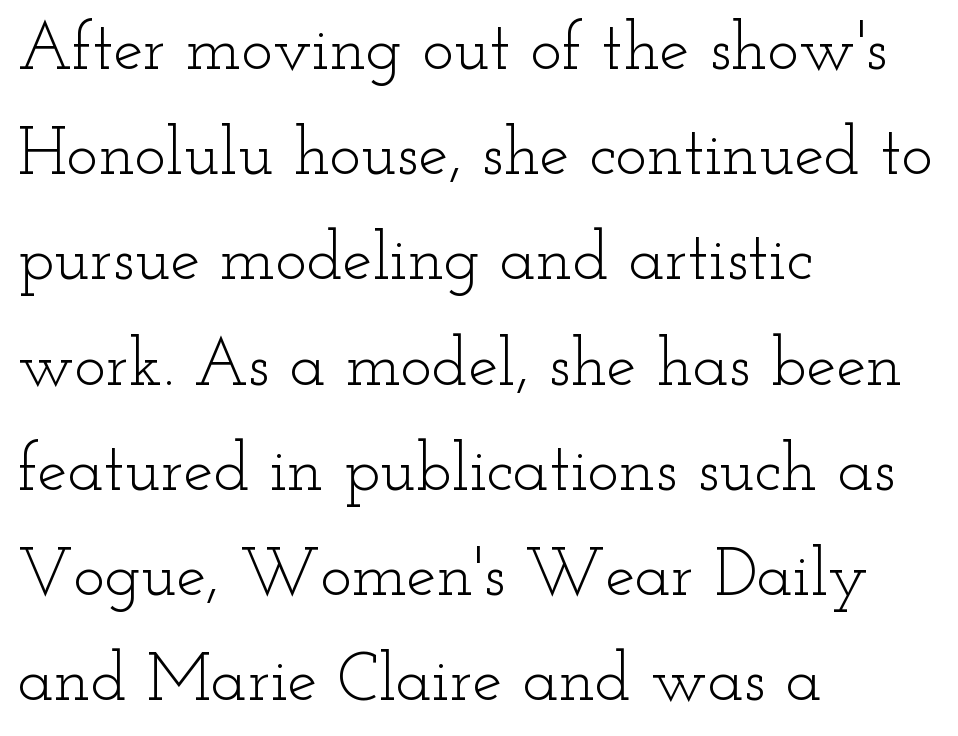
The cut favours lightness, reaching ordinary text weight at its darkest. The line-height multiplier appears to be the usual default. The passage shown is typed in a proportional face where columns would drift. A roman cut, with each character standing at attention. Words float on clear page, feet unadorned. Horizontal alignment here is leftward, the default for most running prose.
